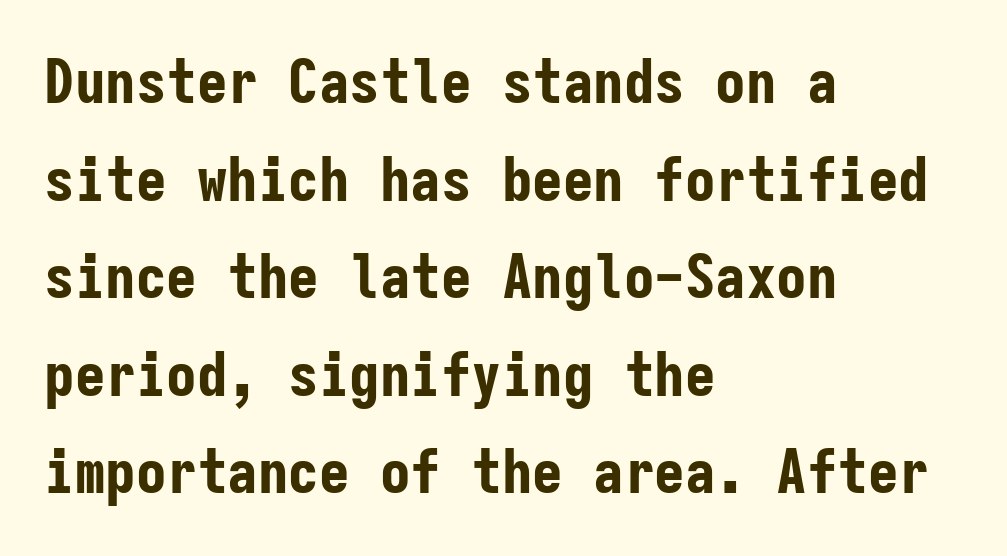
The letterforms sit shoulder to shoulder at normal distance. Unlike italic type, these characters show no tilt at all. Check where the strokes stop: nothing finishes them off — pure sans. Descenders hang freely into open space. A classic flush-left, rag-right setting is used for this passage.
